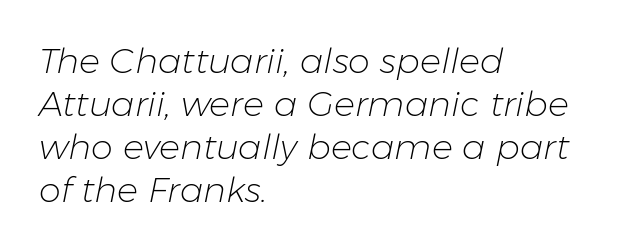
The image shows 35 px light type, italic (leaning right); set left-aligned, line spacing 1.23x, normal letter spacing, not underlined; low stroke contrast and a medium x-height.
